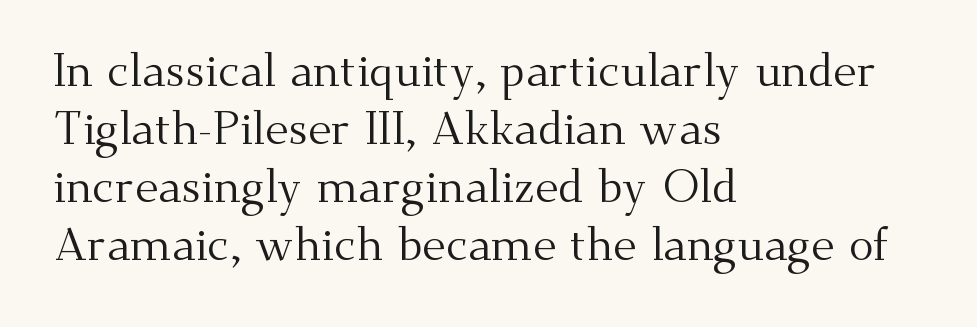
The image shows 46 px regular-weight serif type, upright; set left-aligned, normal line spacing (1.26x), normal letter spacing, not underlined; medium stroke contrast and a small x-height.
